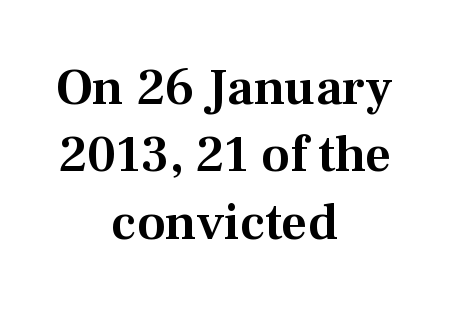
Q: Is the text italic (slanted)? A: No, it is upright.
Q: Is the typeface a serif or a sans-serif typeface? A: Serif.
Q: Is the text underlined? A: No.
Q: How is the paragraph aligned? A: Centered.
Q: Is the spacing between letters normal or unusually wide? A: Normal.
Q: Is the spacing between lines tight, normal or loose? A: Normal.
Q: Width (condensed, normal, or wide)? A: Normal.
Q: Stroke contrast? A: Medium.
Q: x-height? A: Medium.
Q: Monospaced? A: No.
